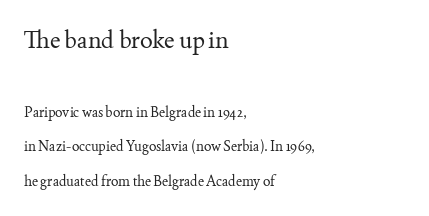
Q: Is the text bold? A: No.
Q: Is the text italic (slanted)? A: No, it is upright.
Q: Is the text underlined? A: No.
Q: How is the paragraph aligned? A: Left-aligned.
Q: Is the spacing between letters normal or unusually wide? A: Normal.
Q: Is the spacing between lines tight, normal or loose? A: Loose.
Q: Which block of text is set in a larger size, the first (top) or the second (bottom)? A: The first (top) one.
